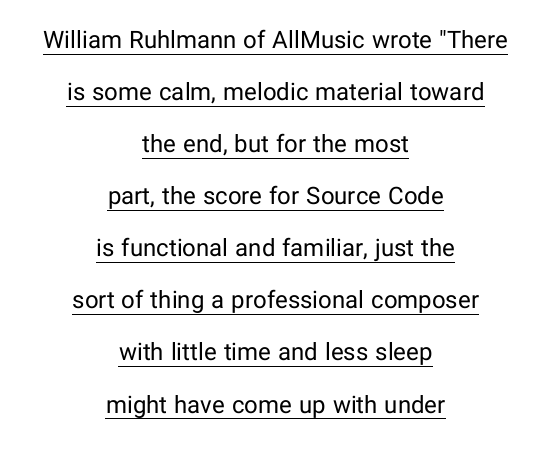
{"italic": "no", "bold": "no", "underline": "yes", "align": "center", "line_spacing": "loose", "line_spacing_ratio": 2.17, "letter_spacing": "normal", "letter_spacing_em": 0.0, "glyph_px": 24}
